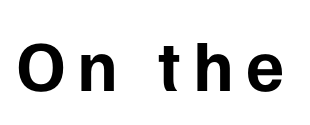
Q: Is the text bold? A: Yes.
Q: Is the text italic (slanted)? A: No, it is upright.
Q: Is the typeface a serif or a sans-serif typeface? A: Sans-serif.
Q: Is the text underlined? A: No.
Q: Width (condensed, normal, or wide)? A: Normal.
Q: Stroke contrast? A: Low.
Q: x-height? A: Medium.
Q: Monospaced? A: No.
